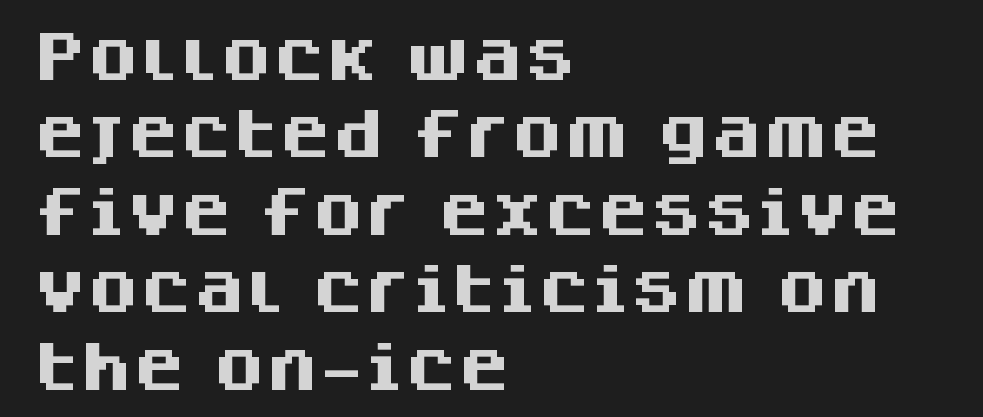
This block has exactly the height ordinary leading produces. The tracking reads as untouched default to a designer's eye. The ragged edge is on the right, which tells us the setting is flush left. Font category for this specimen: sans-serif. Every character sits straight up, as roman type does. Weight: bold.
